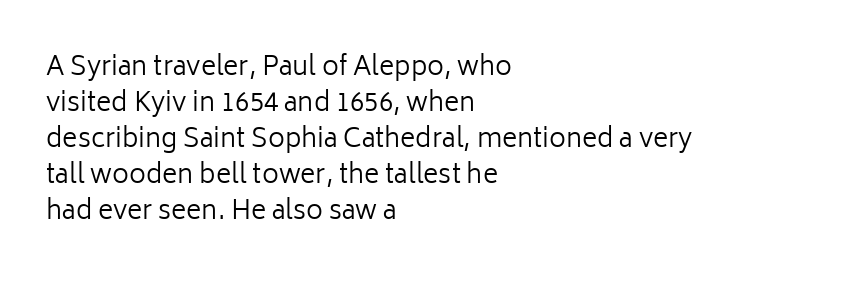
The characters are drawn with everyday or finer stroke widths. Line beginnings align vertically; line endings do not. Rule under the text: the space is simply empty. Words appear dense and cohesive because spacing is normal. Whoever set this chose a conventional vertical rhythm. Rendered with straight, roman letterforms.
